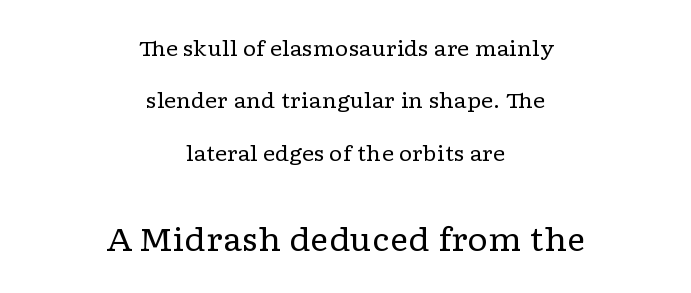
Q: Is the text bold? A: No.
Q: Is the text italic (slanted)? A: No, it is upright.
Q: Is the typeface a serif or a sans-serif typeface? A: Serif.
Q: Is the text underlined? A: No.
Q: How is the paragraph aligned? A: Centered.
Q: Is the spacing between letters normal or unusually wide? A: Normal.
Q: Is the spacing between lines tight, normal or loose? A: Loose.
Q: Which block of text is set in a larger size, the first (top) or the second (bottom)? A: The second (bottom) one.
Q: Width (condensed, normal, or wide)? A: Wide.
Q: Stroke contrast? A: Low.
Q: x-height? A: Medium.
Q: Monospaced? A: No.
